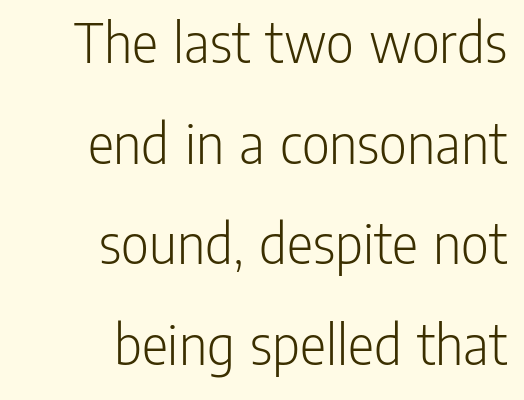
Leading matches the norm, producing a regular column. A typesetter would call this proportional, since set widths differ per character. This reads as an unemphasized weight, regular at the heaviest. Default kerning and tracking; the words read as compact shapes.
